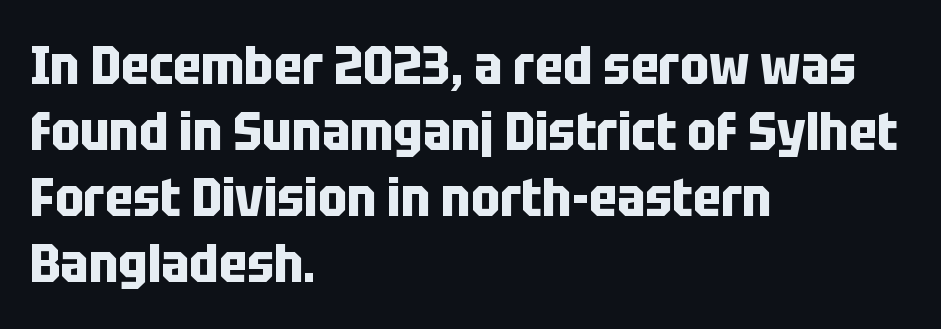
Has an underline been added? It has not. The characters look thick and weighty, a clear bold. Look at the bottom of the vertical strokes: they stop flat, with no serifs. Caption: standard tracking, unaltered. The rendering uses natural spacing where letterforms have individual widths. Leftover space on each line is placed entirely after the last word.
